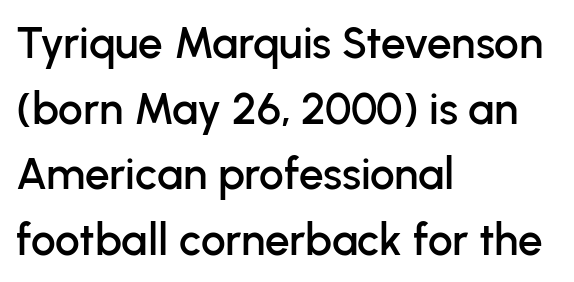
{"serif": "no", "italic": "no", "width": "normal", "stroke_contrast": "low", "x_height": "medium", "monospaced": "no", "underline": "no", "align": "left", "line_spacing": "normal", "line_spacing_ratio": 1.49, "letter_spacing": "normal", "letter_spacing_em": 0.0, "glyph_px": 44}
